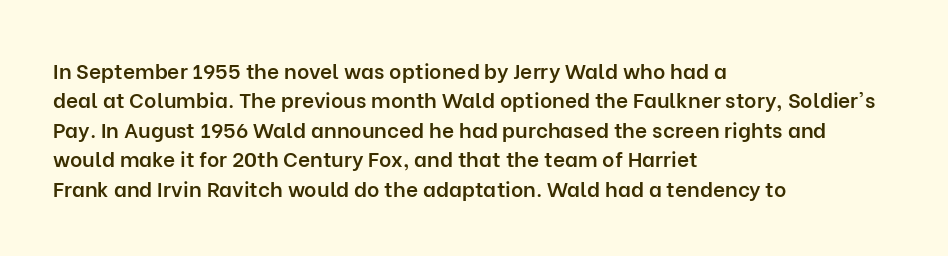
The space between consecutive lines is moderate. Its strokes are somewhat broadened, the hallmark of semibold type. Tracking value appears to be zero — textbook default spacing. These lines are set flush left with a ragged right edge. Underlining? Definitely not there. If you drew a line through each stem, it would be perfectly vertical.
